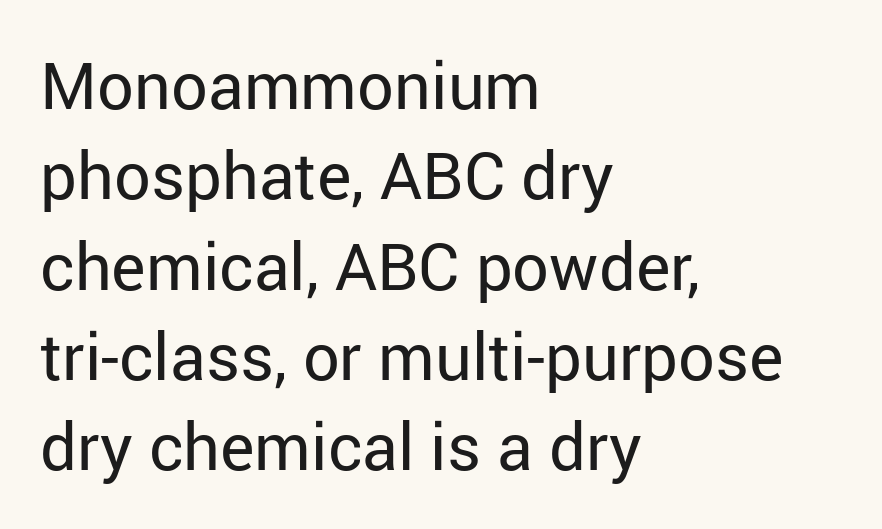
Is the type heavy? It reads as light-to-regular instead. The face used here is proportionally spaced, like ordinary book or web type. Posture: vertical. No feet cap the strokes, marking this as sans-serif type. The line texture is even and compact thanks to regular tracking. Nobody drew a line under any word here.
